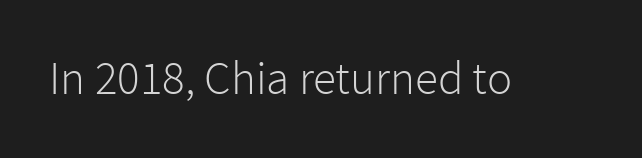
The image shows 47 px light sans-serif type, upright; set normal letter spacing, not underlined; low stroke contrast and a medium x-height.
